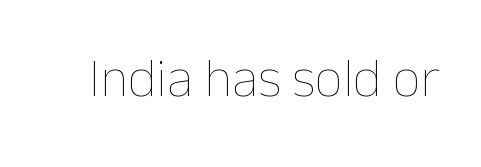
Q: Is the text bold? A: No.
Q: Is the text italic (slanted)? A: No, it is upright.
Q: Is the text underlined? A: No.
Q: Is the spacing between letters normal or unusually wide? A: Normal.
Q: Width (condensed, normal, or wide)? A: Normal.
Q: Stroke contrast? A: Low.
Q: x-height? A: Medium.
Q: Monospaced? A: No.
